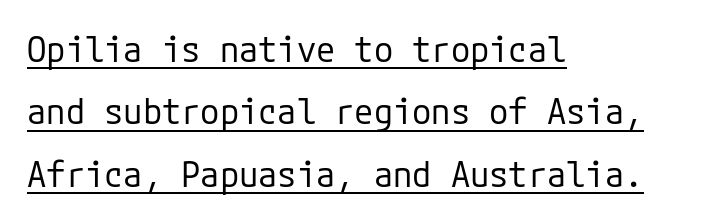
Does a line run under the words? Yes, clearly. Is this a sans? Yes — the strokes have no serifs. Nothing unusual about the tracking: characters are spaced as the font intends. The typography opts for an upright posture over an oblique one.
